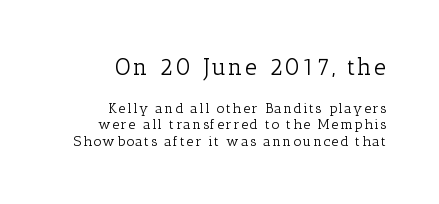
{"italic": "no", "bold": "no", "underline": "no", "align": "right", "line_spacing_ratio": 1.19, "larger_block": "first", "size_ratio": 1.64, "glyph_px": 23}
